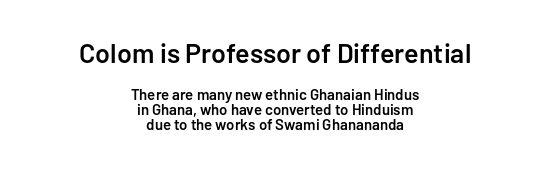
Q: Is the text bold? A: Semi-bold.
Q: Is the text italic (slanted)? A: No, it is upright.
Q: Is the text underlined? A: No.
Q: How is the paragraph aligned? A: Centered.
Q: Is the spacing between letters normal or unusually wide? A: Normal.
Q: Is the spacing between lines tight, normal or loose? A: Tight.
Q: Which block of text is set in a larger size, the first (top) or the second (bottom)? A: The first (top) one.
